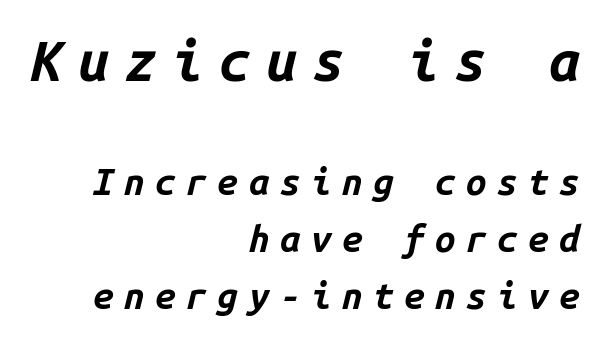
{"italic": "yes", "lean": "right", "slant_degrees": 14, "bold": "yes", "weight": "bold", "width": "normal", "stroke_contrast": "low", "x_height": "medium", "monospaced": "yes", "underline": "no", "align": "right", "line_spacing": "normal", "line_spacing_ratio": 1.55, "letter_spacing": "wide", "letter_spacing_em": 0.28, "larger_block": "first", "size_ratio": 1.51, "glyph_px": 56}
